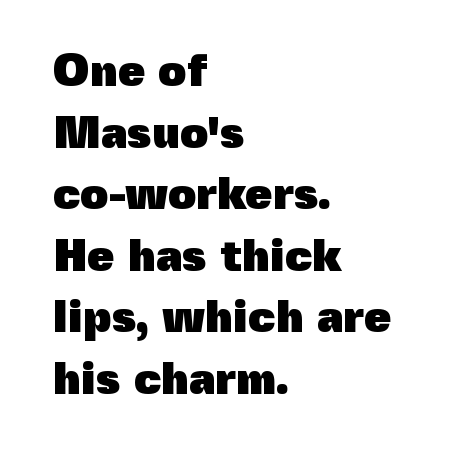
The image shows 44 px heavy sans-serif type, upright; set left-aligned, normal line spacing (1.4x), normal letter spacing, not underlined; a medium x-height.
